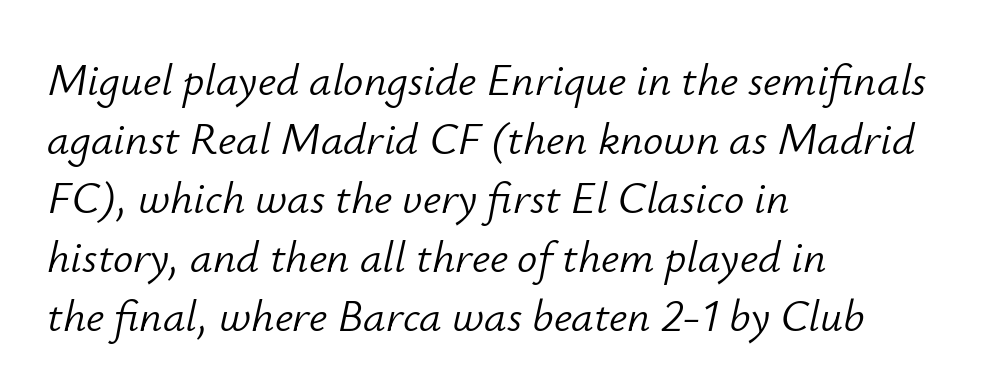
The glyphs look as if they've been sheared to an angle. Letter spacing: default. The typesetting does not lean heavy: it is not bold. Any mark beneath the type? The region is blank. The lines sit at an ordinary, default distance from one another. Varying glyph widths throughout — classic text-font behaviour.
